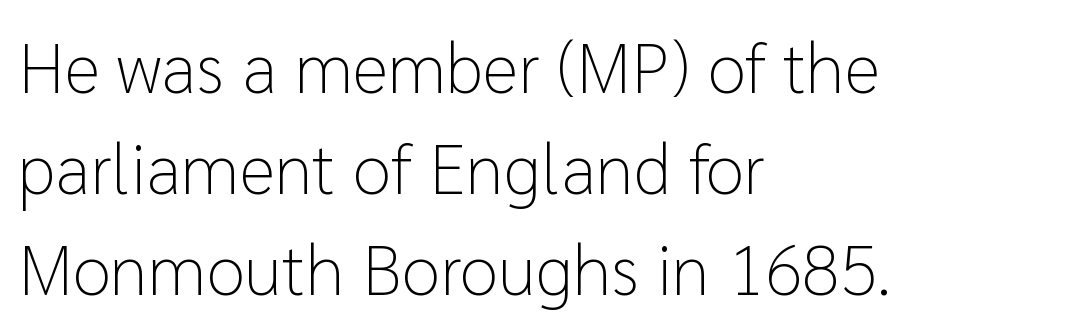
Q: Is the text bold? A: No.
Q: Is the text italic (slanted)? A: No, it is upright.
Q: Is the typeface a serif or a sans-serif typeface? A: Sans-serif.
Q: Is the text underlined? A: No.
Q: How is the paragraph aligned? A: Left-aligned.
Q: Is the spacing between letters normal or unusually wide? A: Normal.
Q: Is the spacing between lines tight, normal or loose? A: Normal.
Q: Width (condensed, normal, or wide)? A: Normal.
Q: Stroke contrast? A: Low.
Q: x-height? A: Medium.
Q: Monospaced? A: No.
